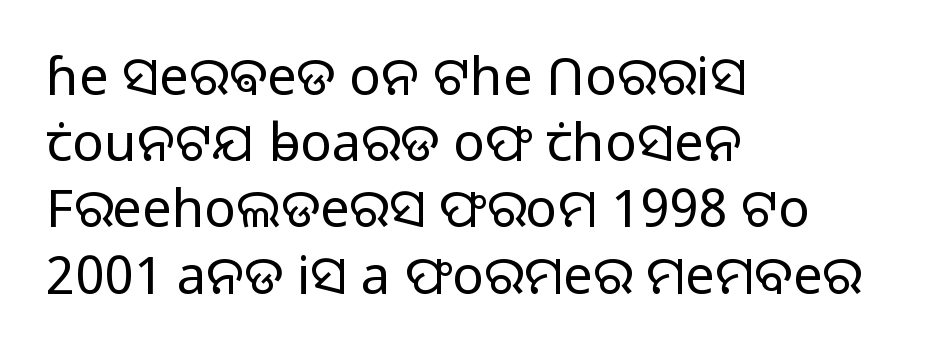
The image shows 53 px light sans-serif type, upright; set left-aligned, normal line spacing (1.25x), normal letter spacing, not underlined; low stroke contrast and a medium x-height.
